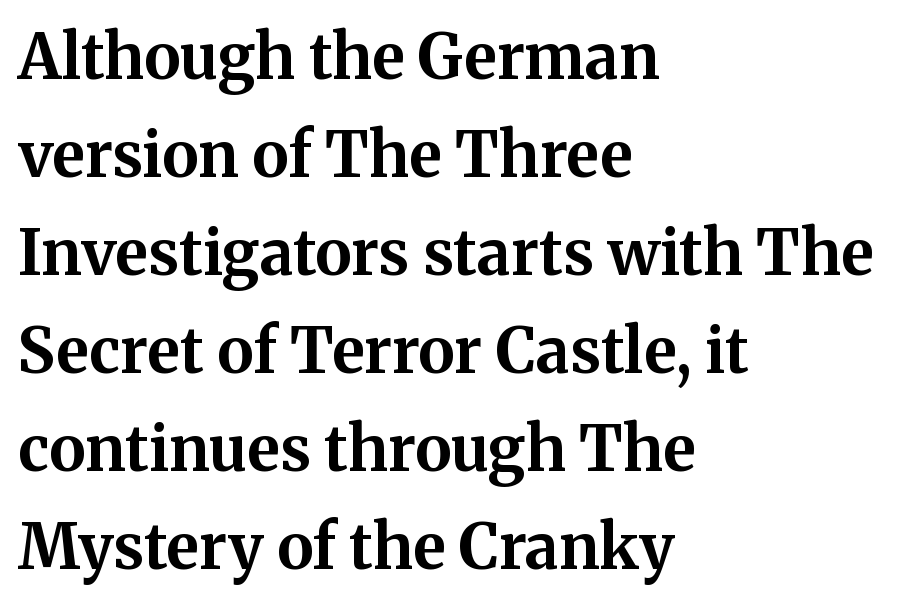
{"serif": "yes", "italic": "no", "bold": "yes", "weight": "bold", "width": "normal", "stroke_contrast": "medium", "x_height": "medium", "monospaced": "no", "underline": "no", "align": "left", "line_spacing": "normal", "line_spacing_ratio": 1.58, "letter_spacing": "normal", "letter_spacing_em": 0.0, "glyph_px": 62}
